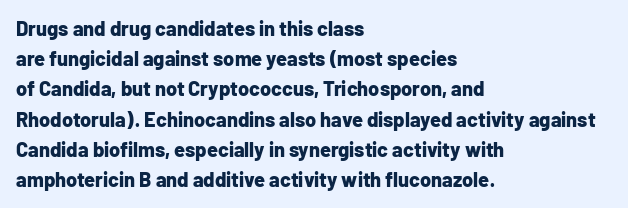
Where is the straight margin? On the left. Between one letter and the next there's only the usual sliver of space. Is there any slant? The stems are plumb. Every letter is thick-stroked: bold, no question.
